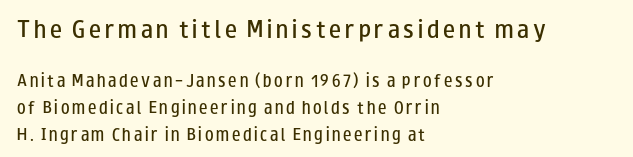
{"italic": "no", "bold": "semi", "underline": "no", "align": "left", "line_spacing": "loose", "line_spacing_ratio": 1.91, "larger_block": "first", "size_ratio": 1.43, "glyph_px": 20}
